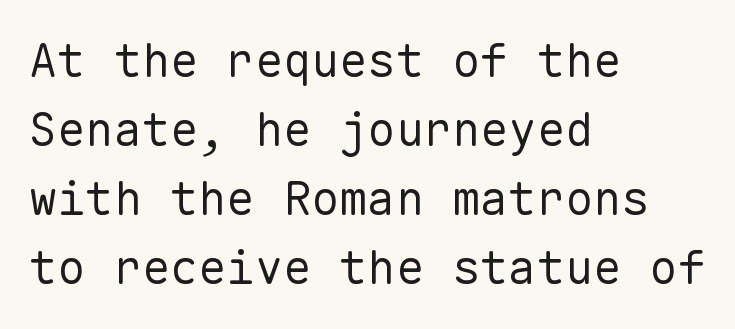
Compared with typical paragraphs, the rows here are spaced about the same. Font category for this specimen: sans-serif. The horizontal fit of the characters is conventional and even. Characters remain perfectly vertical along every line. Stems and bowls with no extra thickness — not bold.
